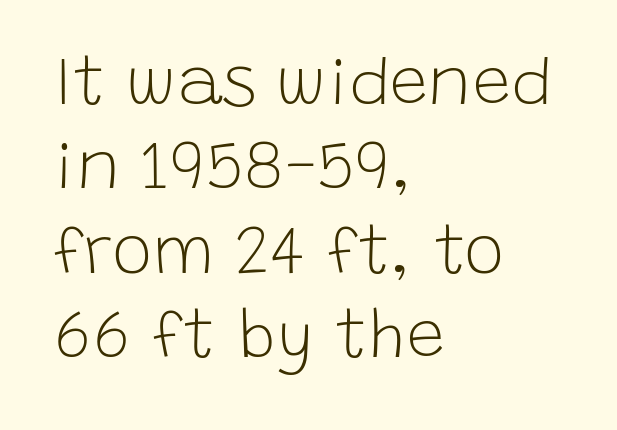
{"serif": "no", "italic": "no", "bold": "no", "weight": "light", "width": "normal", "stroke_contrast": "low", "x_height": "large", "monospaced": "no", "underline": "no", "align": "left", "line_spacing_ratio": 1.24, "letter_spacing": "normal", "letter_spacing_em": 0.0, "glyph_px": 68}
